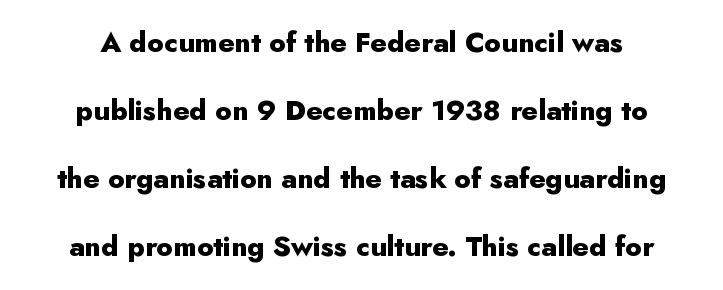
{"serif": "no", "italic": "no", "bold": "yes", "weight": "heavy", "width": "normal", "stroke_contrast": "low", "x_height": "small", "monospaced": "no", "underline": "no", "align": "center", "line_spacing": "loose", "line_spacing_ratio": 2.43, "letter_spacing": "normal", "letter_spacing_em": 0.0, "glyph_px": 28}
